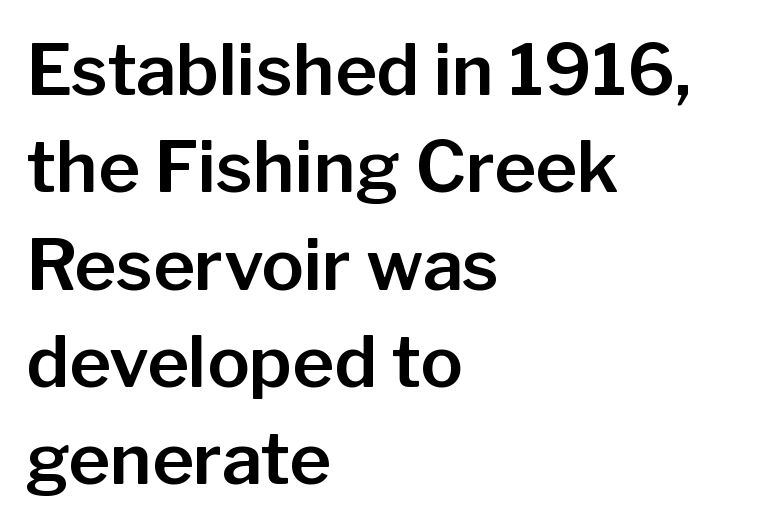
The foot of each line stays bare and open. Stroke terminals: plain, sans-serif. This sample uses an upright cut, with every glyph sitting square on the baseline. The gaps between neighbouring characters are ordinary and unremarkable. Character widths vary here, with narrow letters taking less room than wide ones. If you drew a ruler down the left edge, every line would touch it.
